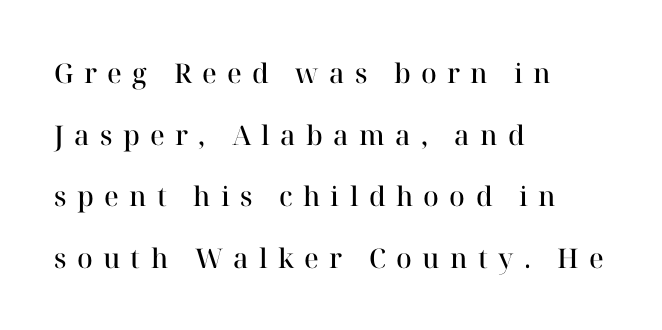
Does the leading feel generous? Absolutely, it's lavish. Left-aligned paragraph, ragged on the right. Tracking value appears strongly positive — letters spread wide. Every character sits straight up, as roman type does. The words here are not underlined. The face used here is a semibold: visibly heavier than regular, lighter than bold.
